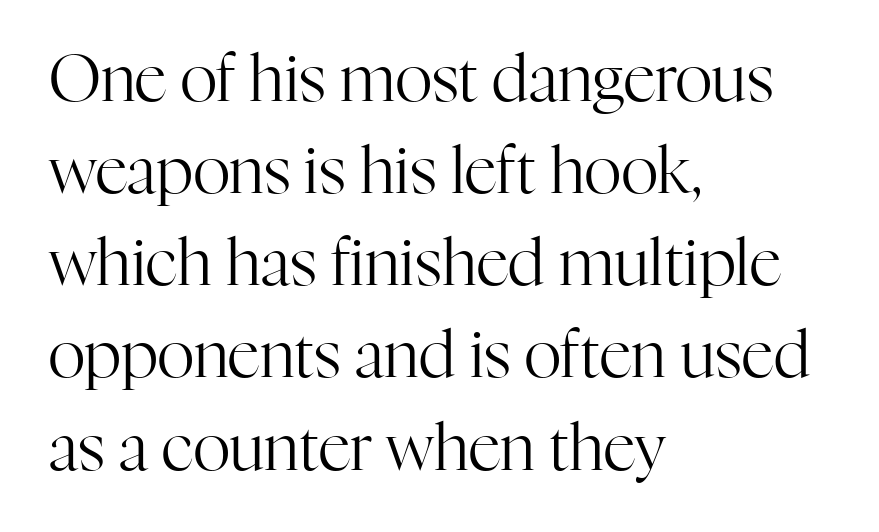
{"serif": "yes", "italic": "no", "bold": "no", "weight": "regular", "width": "normal", "stroke_contrast": "high", "x_height": "medium", "monospaced": "no", "underline": "no", "align": "left", "line_spacing": "normal", "line_spacing_ratio": 1.44, "letter_spacing": "normal", "letter_spacing_em": 0.0, "glyph_px": 64}
